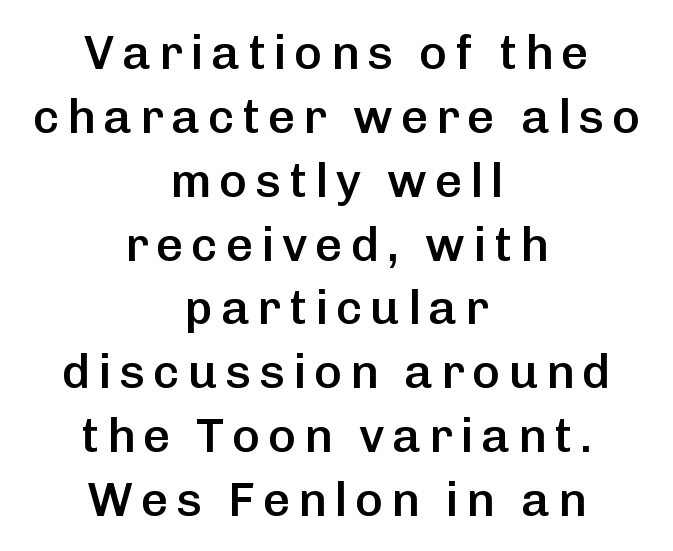
The image shows 48 px semibold sans-serif type, upright; set centered, normal line spacing (1.33x), not underlined; low stroke contrast and a medium x-height.
